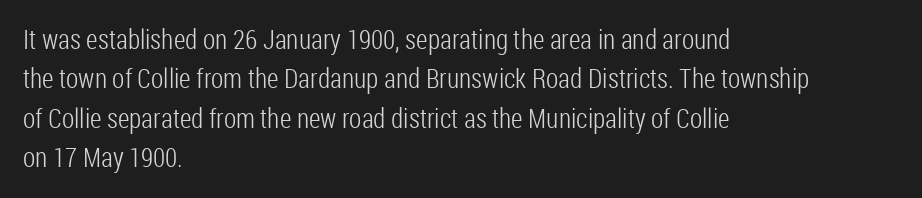
{"italic": "no", "bold": "no", "underline": "no", "align": "left", "line_spacing": "normal", "line_spacing_ratio": 1.46, "letter_spacing": "normal", "letter_spacing_em": 0.0, "glyph_px": 27}
